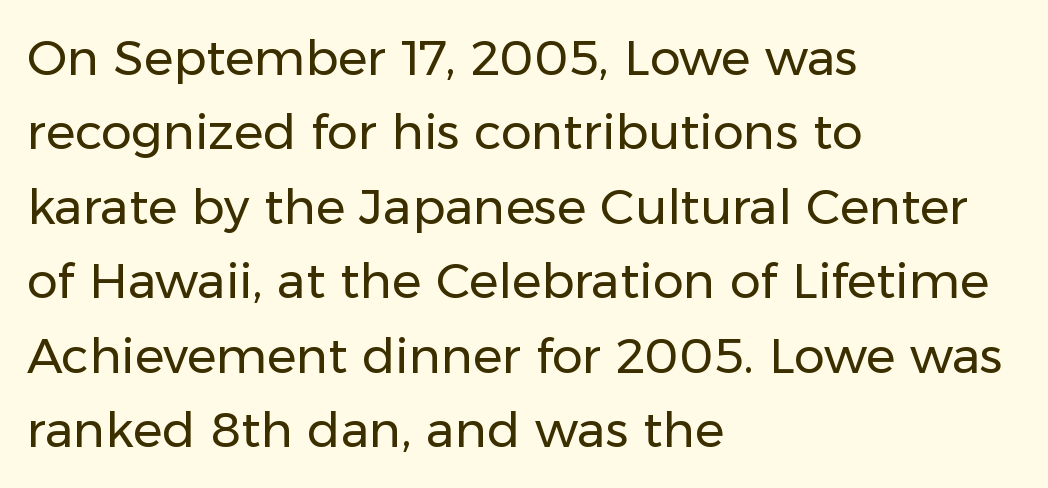
{"serif": "no", "italic": "no", "bold": "no", "weight": "regular", "width": "normal", "stroke_contrast": "low", "x_height": "medium", "monospaced": "no", "underline": "no", "align": "left", "line_spacing": "normal", "line_spacing_ratio": 1.52, "letter_spacing": "normal", "letter_spacing_em": 0.0, "glyph_px": 49}
